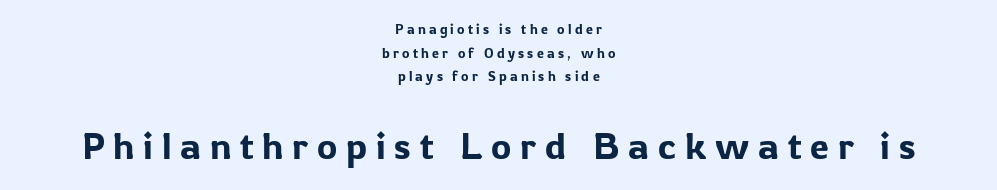
Q: Is the text italic (slanted)? A: No, it is upright.
Q: Is the typeface a serif or a sans-serif typeface? A: Sans-serif.
Q: Is the text underlined? A: No.
Q: How is the paragraph aligned? A: Centered.
Q: Is the spacing between letters normal or unusually wide? A: Unusually wide.
Q: Is the spacing between lines tight, normal or loose? A: Normal.
Q: Which block of text is set in a larger size, the first (top) or the second (bottom)? A: The second (bottom) one.
Q: Width (condensed, normal, or wide)? A: Normal.
Q: Stroke contrast? A: Low.
Q: x-height? A: Medium.
Q: Monospaced? A: No.
